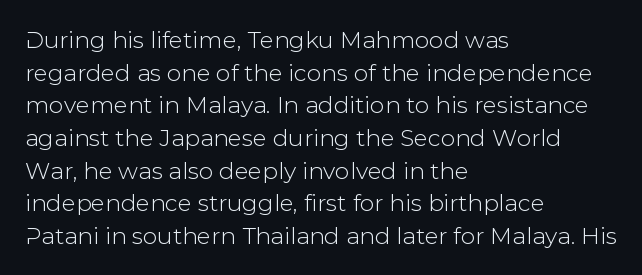
Q: Is the text italic (slanted)? A: No, it is upright.
Q: Is the text underlined? A: No.
Q: How is the paragraph aligned? A: Left-aligned.
Q: Is the spacing between letters normal or unusually wide? A: Normal.
Q: Is the spacing between lines tight, normal or loose? A: Normal.
